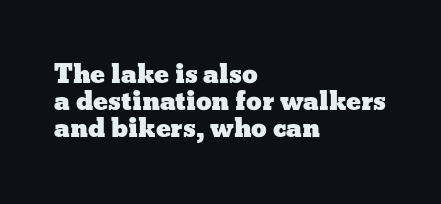
No italicization has been applied; the sample stays upright. One-word summary of the alignment: left. Summary of vertical rhythm: compact, with narrow interline spacing. These lines keep a tight, regular rhythm from letter to letter. The glyphs are unaccompanied by any horizontal stroke below them.
